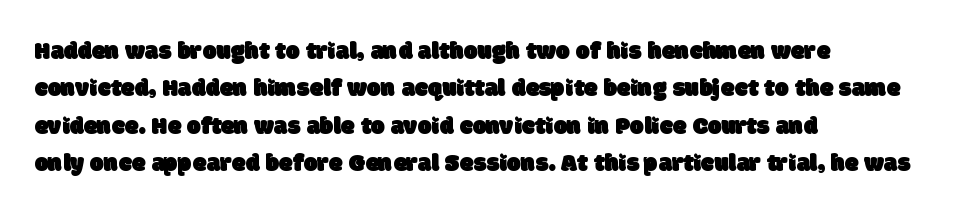
Q: Is the text underlined? A: No.
Q: How is the paragraph aligned? A: Left-aligned.
Q: Is the spacing between letters normal or unusually wide? A: Normal.
Q: Is the spacing between lines tight, normal or loose? A: Normal.
